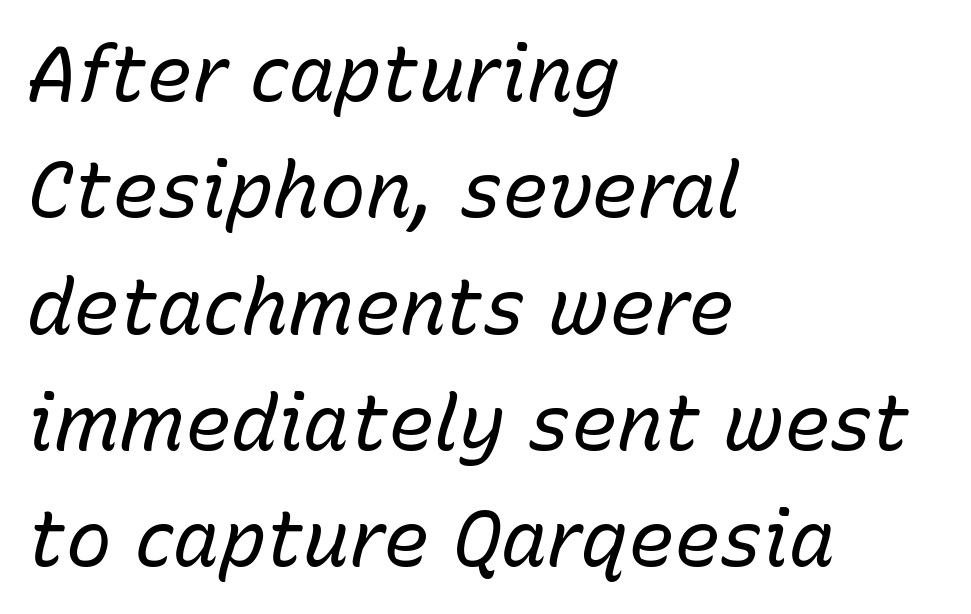
Q: Is the text bold? A: No.
Q: Is the text italic (slanted)? A: Yes, it leans right by about 15 degrees.
Q: Is the text underlined? A: No.
Q: How is the paragraph aligned? A: Left-aligned.
Q: Is the spacing between letters normal or unusually wide? A: Normal.
Q: Is the spacing between lines tight, normal or loose? A: Normal.
Q: Width (condensed, normal, or wide)? A: Normal.
Q: Stroke contrast? A: Low.
Q: x-height? A: Medium.
Q: Monospaced? A: No.
